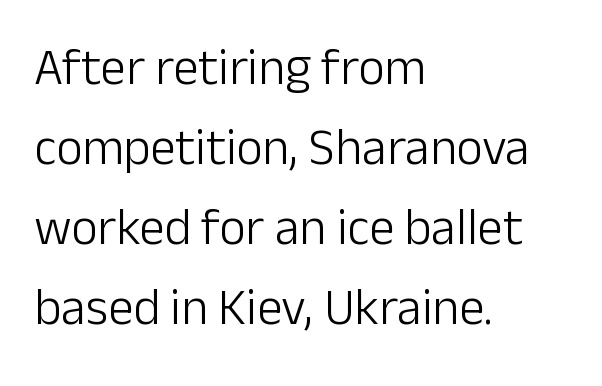
Q: Is the text bold? A: No.
Q: Is the text italic (slanted)? A: No, it is upright.
Q: Is the typeface a serif or a sans-serif typeface? A: Sans-serif.
Q: Is the text underlined? A: No.
Q: How is the paragraph aligned? A: Left-aligned.
Q: Is the spacing between letters normal or unusually wide? A: Normal.
Q: Is the spacing between lines tight, normal or loose? A: Normal.
Q: Width (condensed, normal, or wide)? A: Normal.
Q: Stroke contrast? A: Low.
Q: x-height? A: Medium.
Q: Monospaced? A: No.
